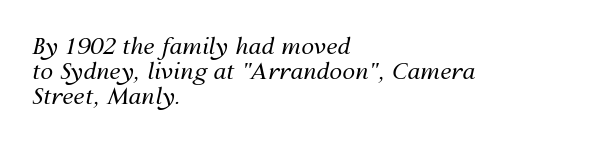
Plain, unruled lines of type. Unbolded letterforms with no extra heft. These lines are set flush left with a ragged right edge. Quick note: italic. Notice how descenders almost collide with the ascenders below — that's tight leading. What stands out about the letter spacing? Nothing — it is the standard amount.
